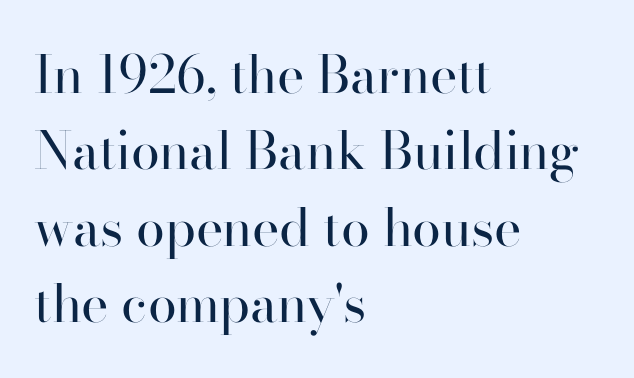
Q: Is the text bold? A: No.
Q: Is the text italic (slanted)? A: No, it is upright.
Q: Is the typeface a serif or a sans-serif typeface? A: Serif.
Q: Is the text underlined? A: No.
Q: How is the paragraph aligned? A: Left-aligned.
Q: Is the spacing between letters normal or unusually wide? A: Normal.
Q: Is the spacing between lines tight, normal or loose? A: Normal.
Q: Width (condensed, normal, or wide)? A: Normal.
Q: Stroke contrast? A: High.
Q: x-height? A: Small.
Q: Monospaced? A: No.
